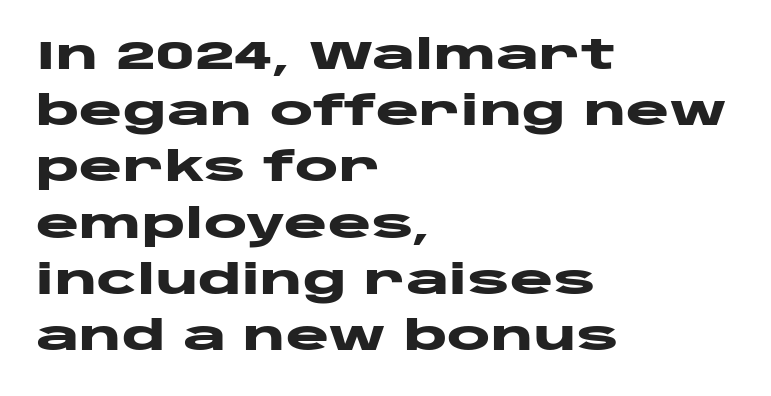
{"serif": "no", "italic": "no", "bold": "yes", "weight": "heavy", "width": "wide", "stroke_contrast": "low", "x_height": "large", "monospaced": "no", "underline": "no", "align": "left", "line_spacing": "normal", "line_spacing_ratio": 1.37, "letter_spacing": "normal", "letter_spacing_em": 0.0, "glyph_px": 41}
